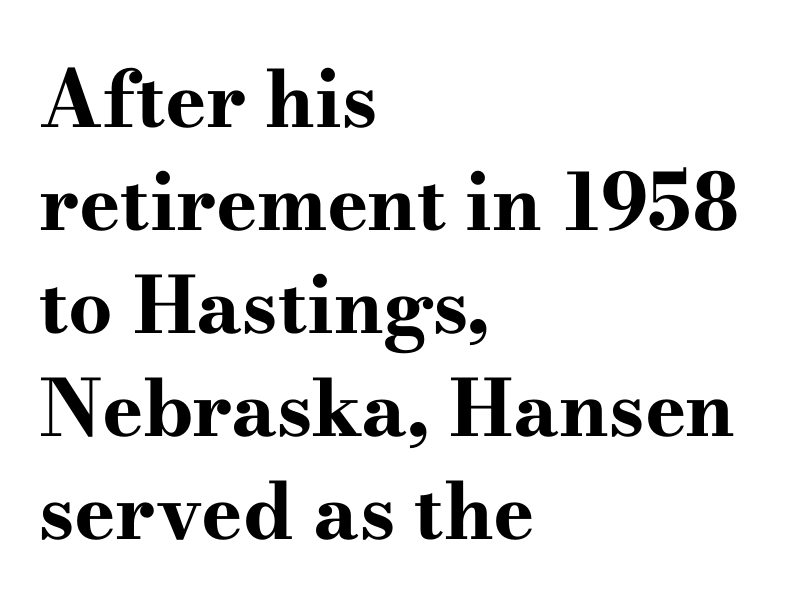
Inter-character spacing is left at the font's built-in metrics. This sample uses a serif face. The text block is weighted toward the left margin, trailing off unevenly rightward. The vertical gap from one line to the next is medium. Decoration check: the copy has no underline. Here the designer chose a conventional face with non-uniform glyph widths.
